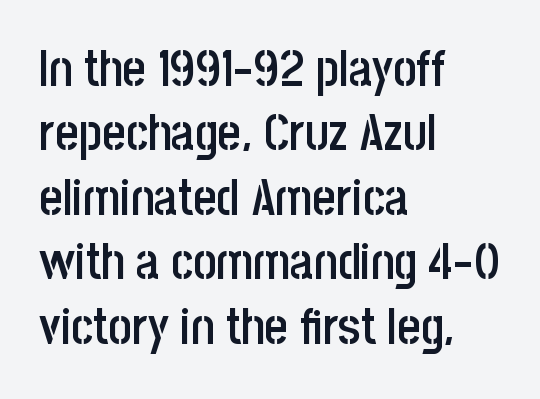
Note the varied advance widths — an 'i' is clearly narrower than an 'm'. Letterform terminals end flat and unadorned throughout the passage. Italic: no, the glyphs are upright roman. Here the glyphs are tracked normally, forming tight word shapes. Descenders are the only things crossing below the line.
